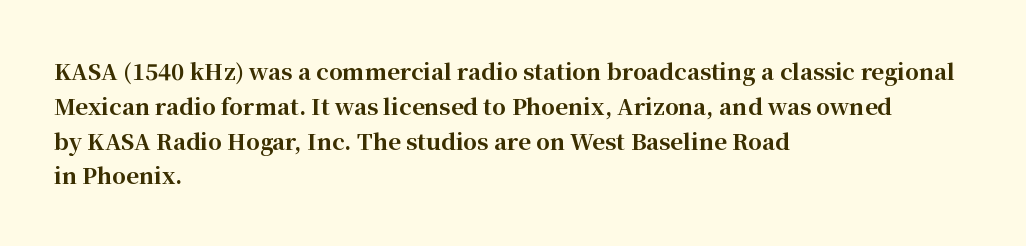
One-word summary of the alignment: left. Characters remain perfectly vertical along every line. Words float on clear page, feet unadorned. Look at the tracking — it's just the regular setting, nothing added.
